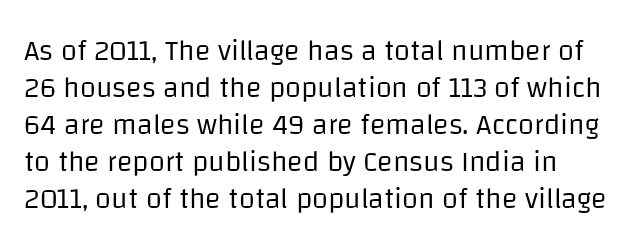
The image shows 29 px regular-weight sans-serif type, upright; set normal line spacing (1.28x), normal letter spacing, not underlined; low stroke contrast and a large x-height.
